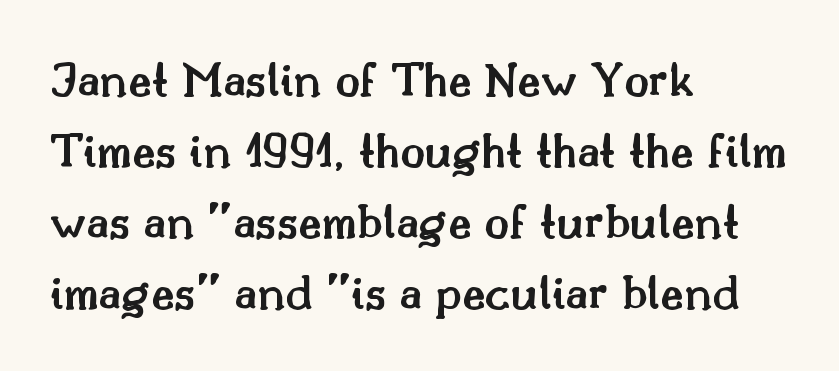
The font family rendered here belongs to the serif group. Casual observation: everything's shoved over to the left. Each new line begins a customary step beneath the previous one. A typesetter would call this zero additional tracking.
